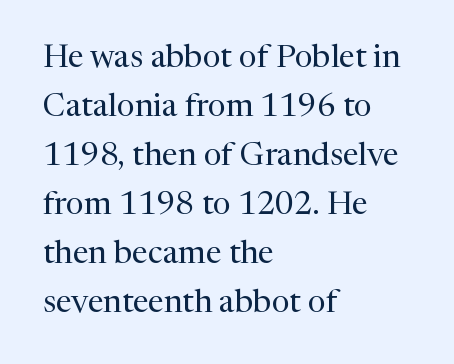
{"serif": "yes", "italic": "no", "bold": "no", "weight": "regular", "width": "normal", "stroke_contrast": "medium", "x_height": "medium", "monospaced": "no", "underline": "no", "align": "left", "line_spacing": "normal", "line_spacing_ratio": 1.53, "letter_spacing": "normal", "letter_spacing_em": 0.0, "glyph_px": 32}
